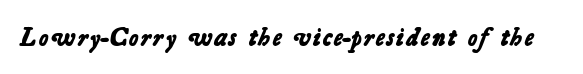
The image shows 26 px bold type; set normal letter spacing, not underlined.
